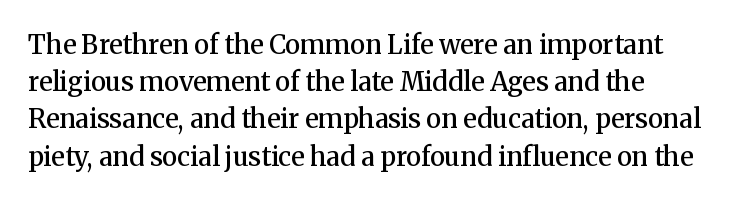
Q: Is the text bold? A: Semi-bold.
Q: Is the text italic (slanted)? A: No, it is upright.
Q: Is the text underlined? A: No.
Q: How is the paragraph aligned? A: Left-aligned.
Q: Is the spacing between letters normal or unusually wide? A: Normal.
Q: Is the spacing between lines tight, normal or loose? A: Normal.
